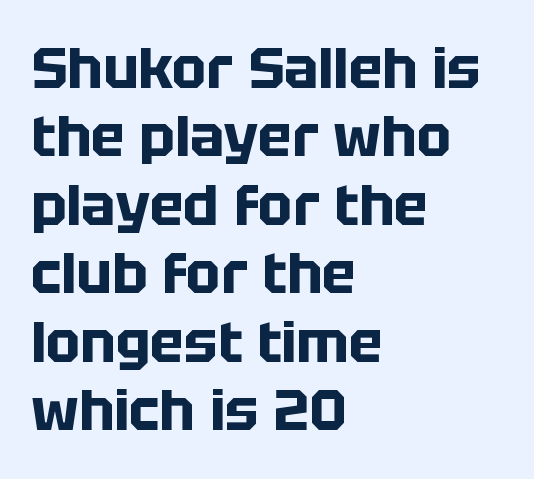
Q: Is the text bold? A: Yes.
Q: Is the text italic (slanted)? A: No, it is upright.
Q: Is the typeface a serif or a sans-serif typeface? A: Sans-serif.
Q: Is the text underlined? A: No.
Q: How is the paragraph aligned? A: Left-aligned.
Q: Is the spacing between letters normal or unusually wide? A: Normal.
Q: Width (condensed, normal, or wide)? A: Normal.
Q: Stroke contrast? A: Low.
Q: x-height? A: Large.
Q: Monospaced? A: No.
